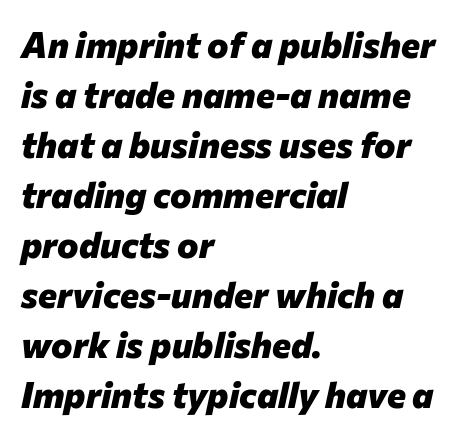
{"italic": "yes", "lean": "right", "slant_degrees": 12, "bold": "yes", "weight": "heavy", "width": "normal", "stroke_contrast": "low", "x_height": "medium", "monospaced": "no", "underline": "no", "align": "left", "line_spacing": "normal", "line_spacing_ratio": 1.39, "letter_spacing": "normal", "letter_spacing_em": 0.0, "glyph_px": 36}
